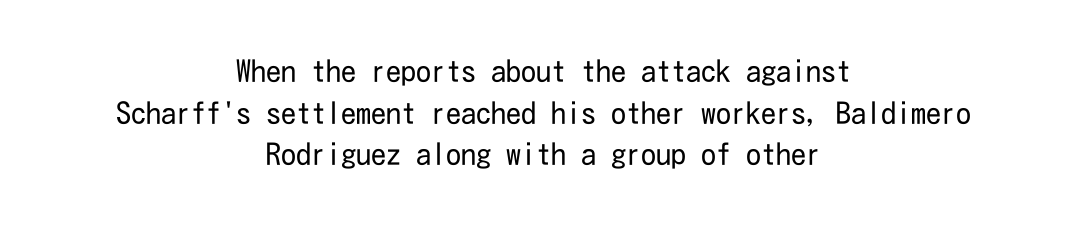
{"serif": "no", "italic": "no", "bold": "no", "weight": "regular", "width": "condensed", "stroke_contrast": "low", "x_height": "medium", "underline": "no", "align": "center", "line_spacing": "normal", "line_spacing_ratio": 1.39, "letter_spacing": "normal", "letter_spacing_em": 0.0, "glyph_px": 30}
